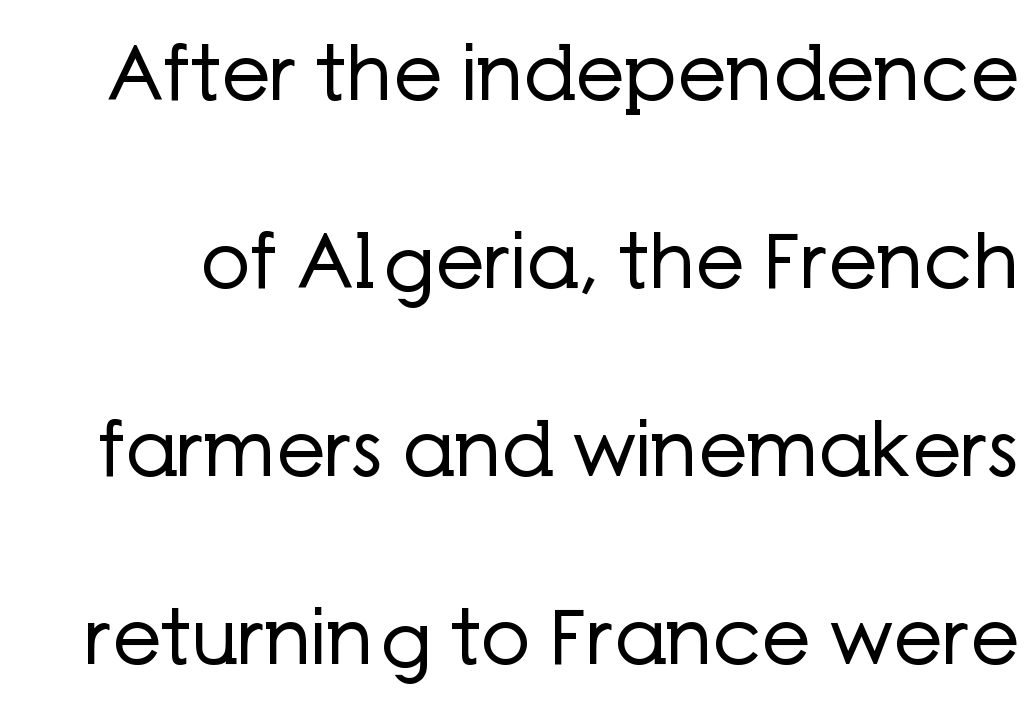
Q: Is the text bold? A: No.
Q: Is the text italic (slanted)? A: No, it is upright.
Q: Is the typeface a serif or a sans-serif typeface? A: Sans-serif.
Q: Is the text underlined? A: No.
Q: Is the spacing between letters normal or unusually wide? A: Normal.
Q: Is the spacing between lines tight, normal or loose? A: Loose.
Q: Width (condensed, normal, or wide)? A: Normal.
Q: Stroke contrast? A: Low.
Q: x-height? A: Medium.
Q: Monospaced? A: No.
